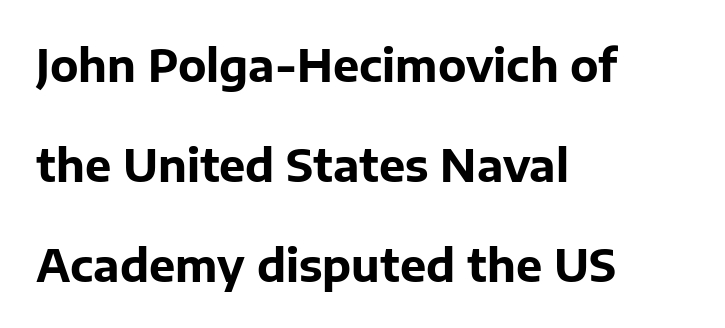
{"serif": "no", "italic": "no", "bold": "yes", "weight": "bold", "width": "normal", "stroke_contrast": "low", "x_height": "medium", "monospaced": "no", "underline": "no", "align": "left", "line_spacing": "loose", "line_spacing_ratio": 2.27, "letter_spacing": "normal", "letter_spacing_em": 0.0, "glyph_px": 44}
